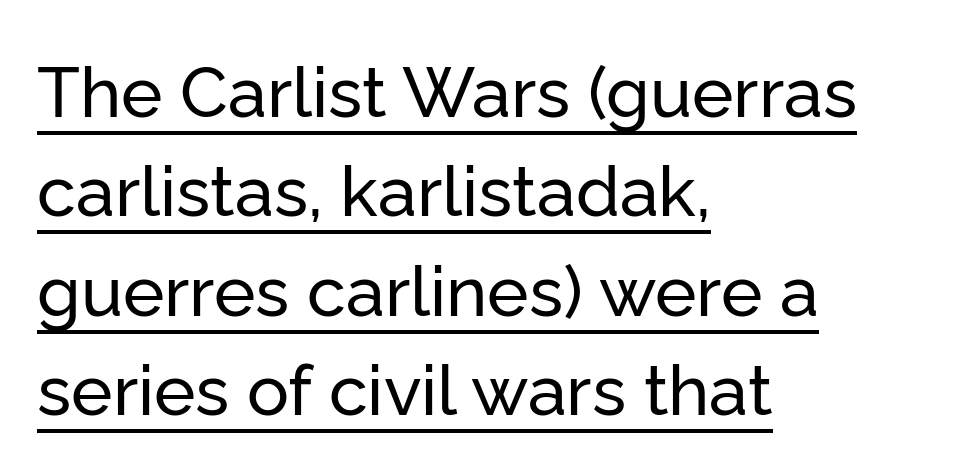
The image shows 70 px sans-serif type, upright; set left-aligned, normal line spacing (1.42x), normal letter spacing, underlined; low stroke contrast and a medium x-height.
